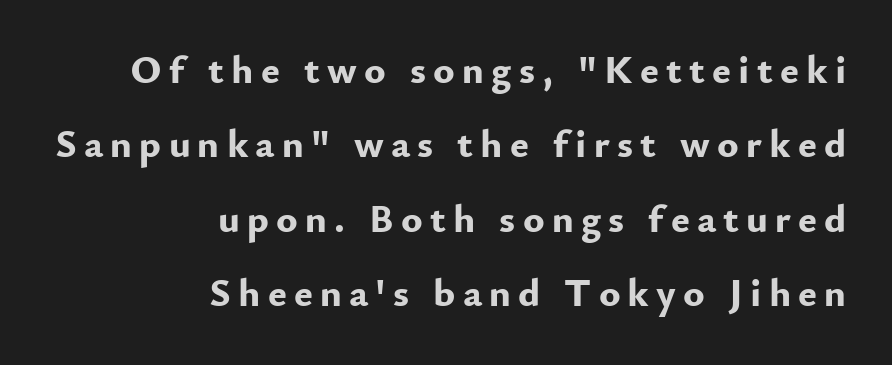
The image shows 40 px bold sans-serif type, upright; set right-aligned, line spacing 1.86x, not underlined; low stroke contrast and a small x-height.
